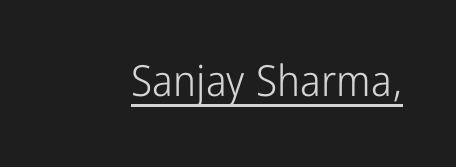
These lines are rendered in a variable-pitch font. This sample uses an upright cut, with every glyph sitting square on the baseline. This rendering features underlined lettering. Each stroke keeps to a modest, everyday thickness or less. The gaps between neighbouring characters are ordinary and unremarkable.
